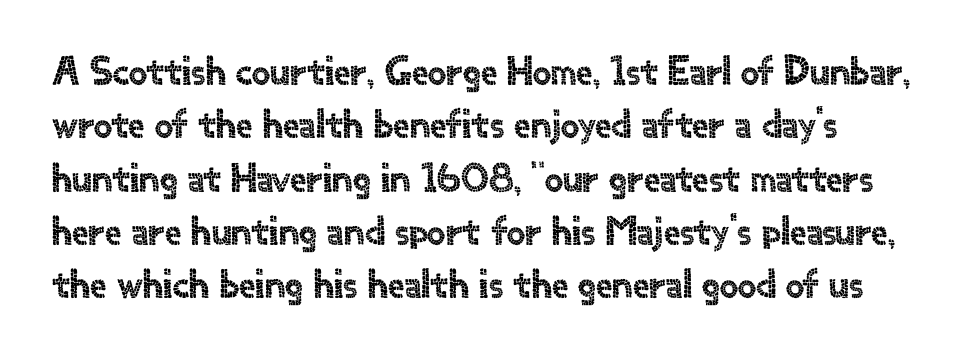
Q: Is the text italic (slanted)? A: No, it is upright.
Q: Is the typeface a serif or a sans-serif typeface? A: Sans-serif.
Q: Is the text underlined? A: No.
Q: Is the spacing between letters normal or unusually wide? A: Normal.
Q: Is the spacing between lines tight, normal or loose? A: Normal.
Q: Width (condensed, normal, or wide)? A: Normal.
Q: x-height? A: Small.
Q: Monospaced? A: No.
